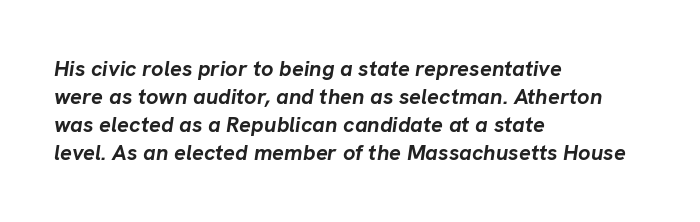
{"italic": "yes", "lean": "right", "slant_degrees": 8, "bold": "yes", "underline": "no", "align": "left", "line_spacing": "normal", "line_spacing_ratio": 1.28, "letter_spacing": "normal", "letter_spacing_em": 0.0, "glyph_px": 22}
